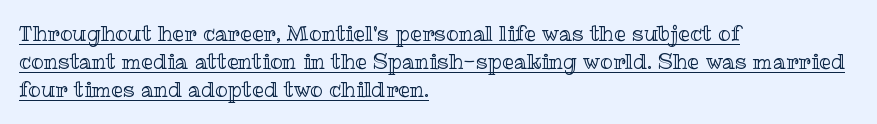
{"italic": "no", "underline": "yes", "align": "left", "line_spacing": "normal", "line_spacing_ratio": 1.34, "letter_spacing": "normal", "letter_spacing_em": 0.0, "glyph_px": 21}
